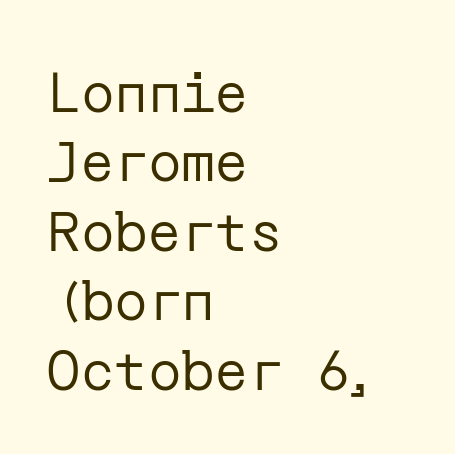
The image shows 56 px regular-weight sans-serif type, upright; set left-aligned, line spacing 1.24x, normal letter spacing, not underlined; low stroke contrast and a medium x-height.
